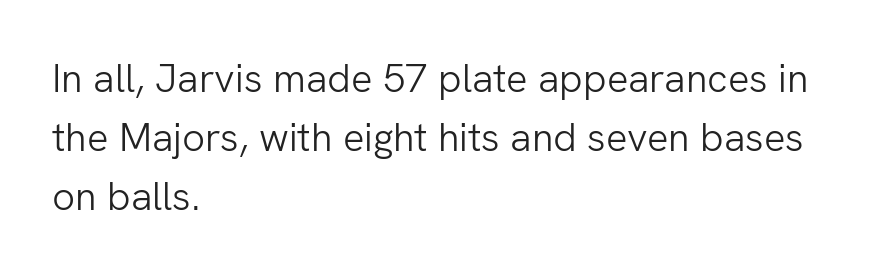
The image shows 40 px light sans-serif type, upright; set left-aligned, normal line spacing (1.48x), normal letter spacing, not underlined; low stroke contrast and a medium x-height.
